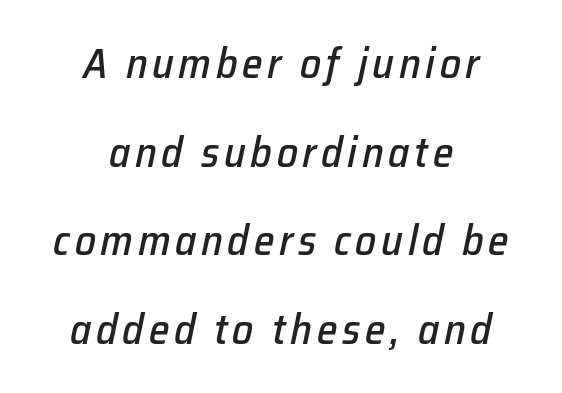
{"italic": "yes", "lean": "right", "slant_degrees": 12, "width": "normal", "stroke_contrast": "low", "x_height": "medium", "monospaced": "no", "underline": "no", "align": "center", "line_spacing": "loose", "line_spacing_ratio": 2.11, "glyph_px": 42}
